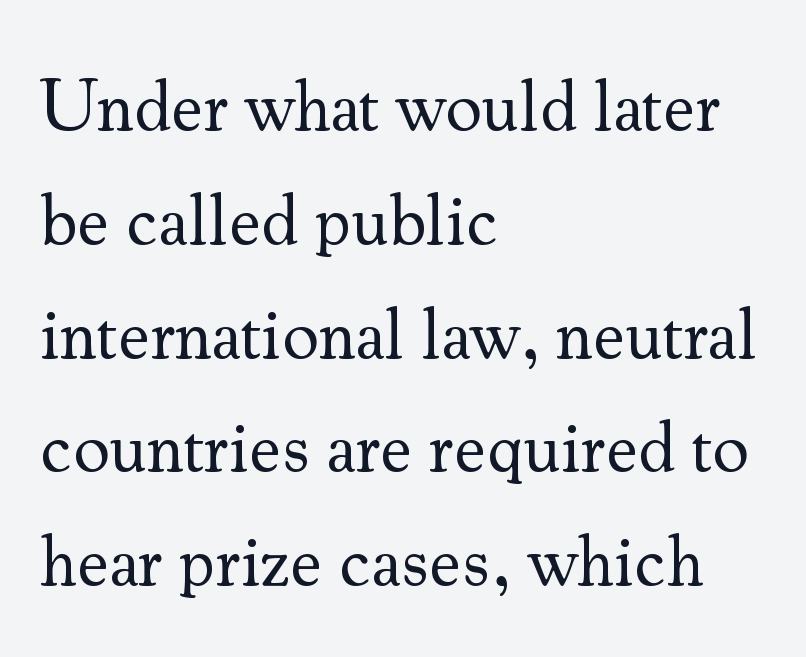
The words here are not underlined. Left-aligned paragraph, ragged on the right. The face used here is proportionally spaced, like ordinary book or web type. Stroke terminals: seriffed. The font is comparable to plain body text, perhaps lighter. Honestly, the letter spacing is just normal — you wouldn't notice it.
